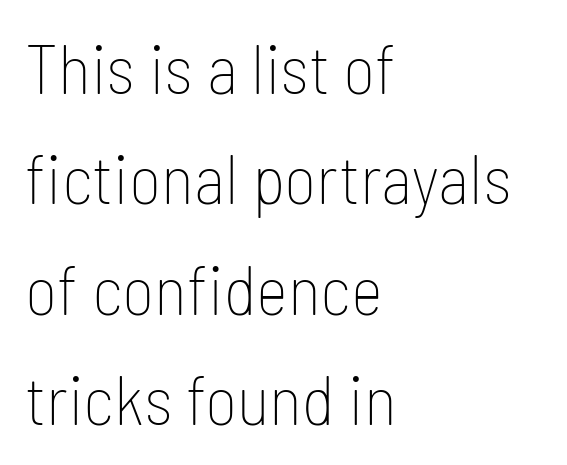
The image shows 69 px thin, condensed sans-serif type, upright; set left-aligned, normal line spacing (1.6x), normal letter spacing, not underlined; low stroke contrast and a medium x-height.
